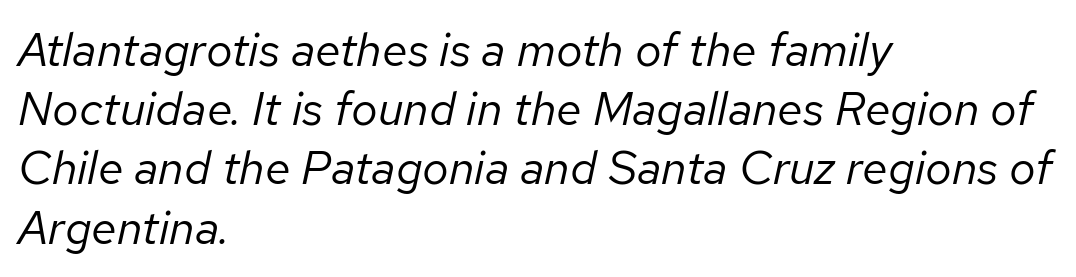
The image shows 47 px regular-weight type, italic (leaning right); set left-aligned, normal line spacing (1.26x), normal letter spacing, not underlined; low stroke contrast and a medium x-height.
